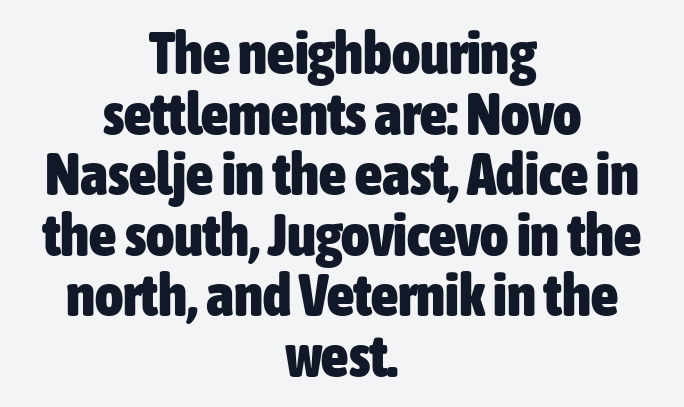
Q: Is the text bold? A: Yes.
Q: Is the text italic (slanted)? A: No, it is upright.
Q: Is the typeface a serif or a sans-serif typeface? A: Sans-serif.
Q: Is the text underlined? A: No.
Q: How is the paragraph aligned? A: Centered.
Q: Is the spacing between letters normal or unusually wide? A: Normal.
Q: Is the spacing between lines tight, normal or loose? A: Tight.
Q: Width (condensed, normal, or wide)? A: Condensed.
Q: Stroke contrast? A: Low.
Q: x-height? A: Medium.
Q: Monospaced? A: No.
